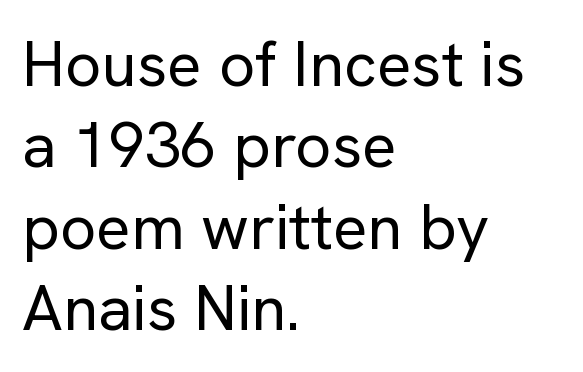
Does the lettering tilt? It doesn't — this is upright. If you drew a ruler down the left edge, every line would touch it. You could not count columns in this text — the font is proportionally spaced. The passage shown stacks its lines at a standard gap.
